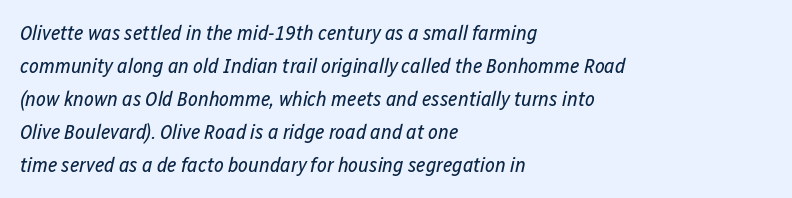
Bold? No — there's no thickening of the strokes. Quick note: interline space is typical. Typeset ragged right — the left edge is the straight one. Slanted lettering throughout. The zone under the glyphs is completely vacant.
